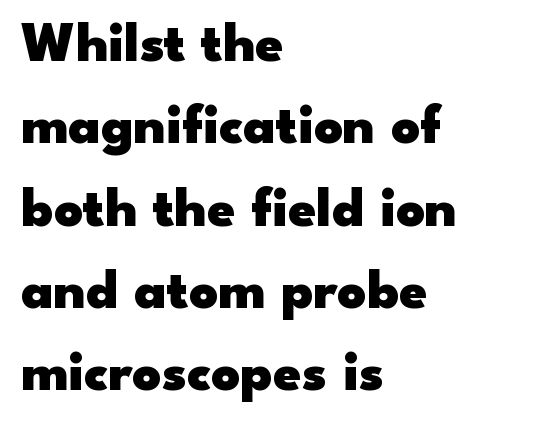
Q: Is the text bold? A: Yes.
Q: Is the text italic (slanted)? A: No, it is upright.
Q: Is the typeface a serif or a sans-serif typeface? A: Sans-serif.
Q: Is the text underlined? A: No.
Q: How is the paragraph aligned? A: Left-aligned.
Q: Is the spacing between letters normal or unusually wide? A: Normal.
Q: Is the spacing between lines tight, normal or loose? A: Normal.
Q: Width (condensed, normal, or wide)? A: Wide.
Q: Stroke contrast? A: Low.
Q: x-height? A: Small.
Q: Monospaced? A: No.
